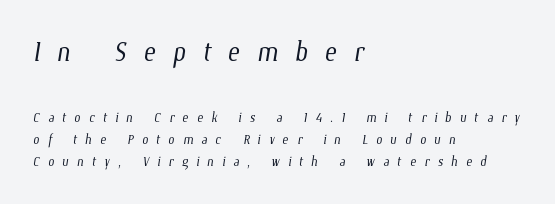
{"bold": "no", "weight": "light", "width": "condensed", "stroke_contrast": "low", "x_height": "medium", "monospaced": "no", "underline": "no", "align": "left", "line_spacing_ratio": 1.22, "letter_spacing": "wide", "letter_spacing_em": 0.45, "larger_block": "first", "size_ratio": 2.06, "glyph_px": 37}
